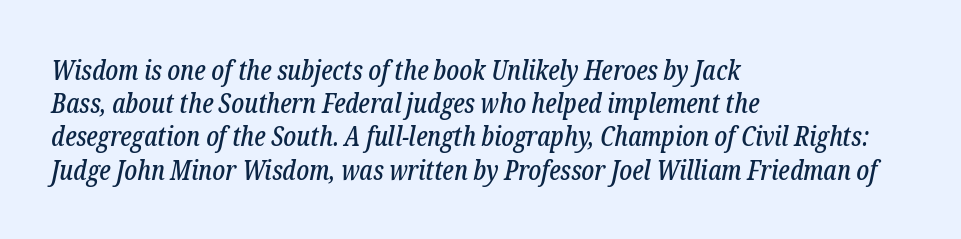
The image shows 27 px text type, italic (leaning right); set left-aligned, line spacing 1.23x, normal letter spacing, not underlined.
